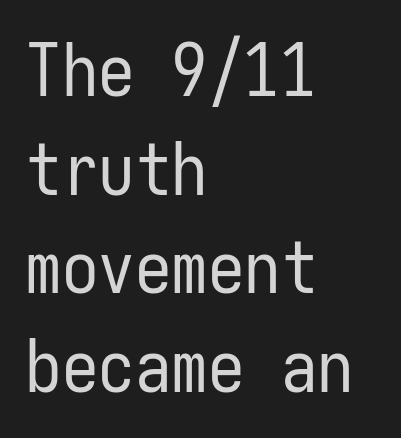
The designer went with a sans here, leaving each stem footless. No italicization has been applied; the sample stays upright. This rendering leaves character spacing at its baseline value. Words float on clear page, feet unadorned.
